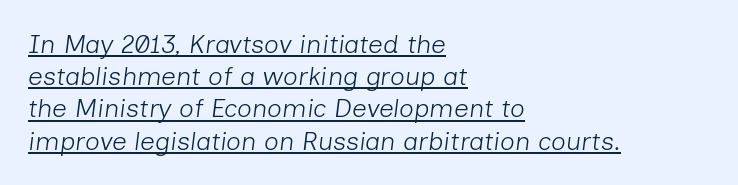
Q: Is the text bold? A: No.
Q: Is the text italic (slanted)? A: Yes, it leans right by about 7 degrees.
Q: Is the text underlined? A: Yes.
Q: How is the paragraph aligned? A: Left-aligned.
Q: Is the spacing between letters normal or unusually wide? A: Normal.
